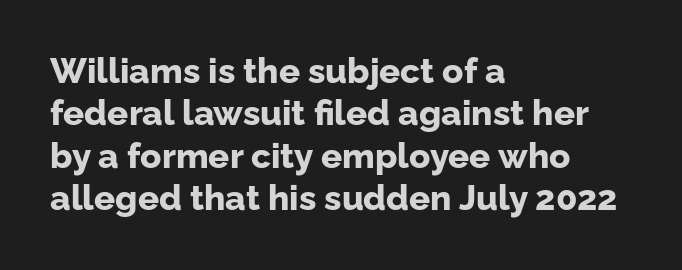
The image shows 35 px bold sans-serif type, upright; set left-aligned, line spacing 1.21x, normal letter spacing, not underlined; low stroke contrast and a medium x-height.
